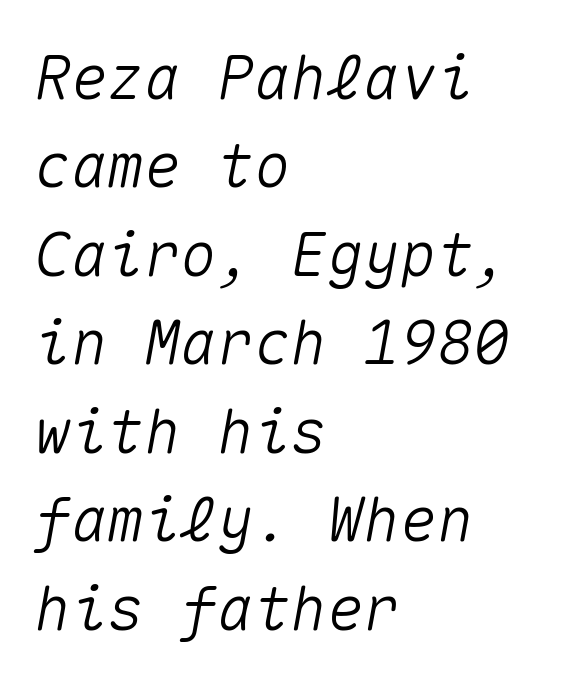
{"italic": "yes", "lean": "right", "slant_degrees": 10, "width": "normal", "stroke_contrast": "medium", "x_height": "medium", "monospaced": "yes", "underline": "no", "align": "left", "line_spacing": "normal", "line_spacing_ratio": 1.45, "letter_spacing": "normal", "letter_spacing_em": 0.0, "glyph_px": 61}
